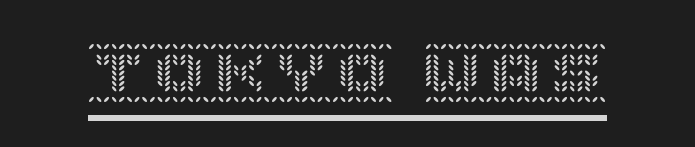
The image shows 61 px text type, upright; set normal letter spacing, underlined; a large x-height.
